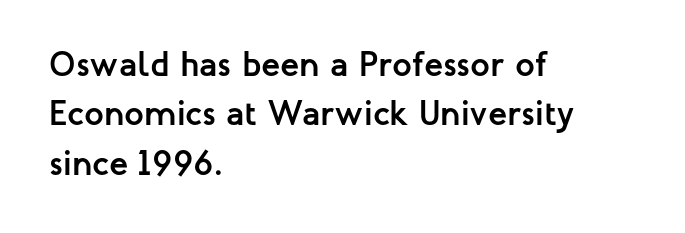
{"serif": "no", "italic": "no", "bold": "yes", "weight": "semibold", "width": "normal", "stroke_contrast": "low", "x_height": "medium", "monospaced": "no", "underline": "no", "align": "left", "line_spacing": "normal", "line_spacing_ratio": 1.41, "letter_spacing": "normal", "letter_spacing_em": 0.0, "glyph_px": 35}
